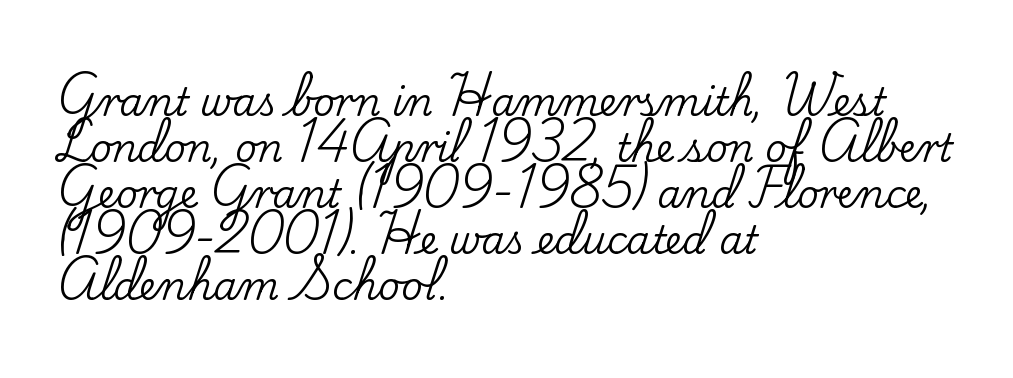
Check the space under the baseline: it is left empty. Line beginnings align vertically; line endings do not. Character widths vary here, with narrow letters taking less room than wide ones. In terms of letterform style, serifs are clearly present. Characters follow at the spacing the type designer built in.
